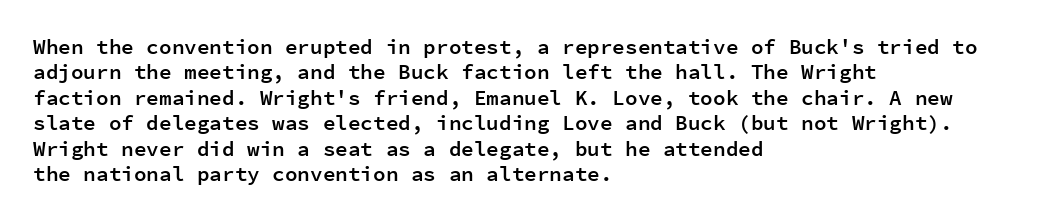
{"italic": "no", "bold": "semi", "underline": "no", "align": "left", "line_spacing_ratio": 1.21, "letter_spacing": "normal", "letter_spacing_em": 0.0, "glyph_px": 21}
